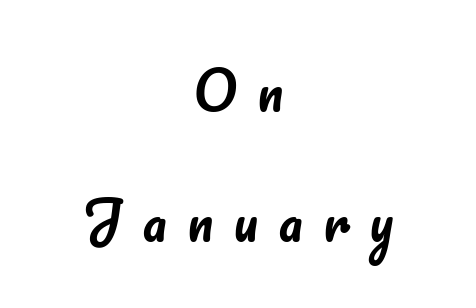
The image shows 54 px text type; set centered, loose line spacing (2.4x), unusually wide letter spacing (+0.37 em), not underlined; low stroke contrast and a small x-height.
